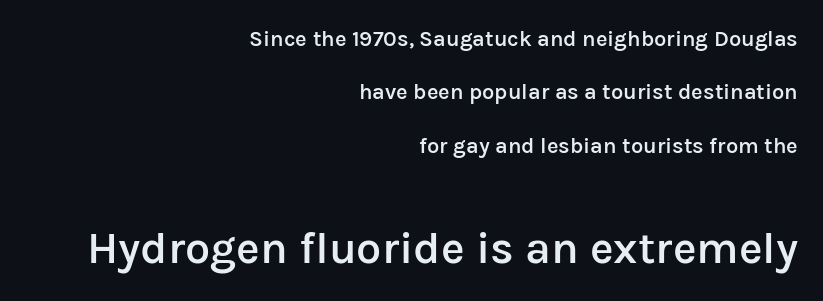
Q: Is the text bold? A: Semi-bold.
Q: Is the text italic (slanted)? A: No, it is upright.
Q: Is the typeface a serif or a sans-serif typeface? A: Sans-serif.
Q: Is the text underlined? A: No.
Q: How is the paragraph aligned? A: Right-aligned.
Q: Is the spacing between letters normal or unusually wide? A: Normal.
Q: Is the spacing between lines tight, normal or loose? A: Loose.
Q: Which block of text is set in a larger size, the first (top) or the second (bottom)? A: The second (bottom) one.
Q: Width (condensed, normal, or wide)? A: Normal.
Q: Stroke contrast? A: Low.
Q: x-height? A: Medium.
Q: Monospaced? A: No.
